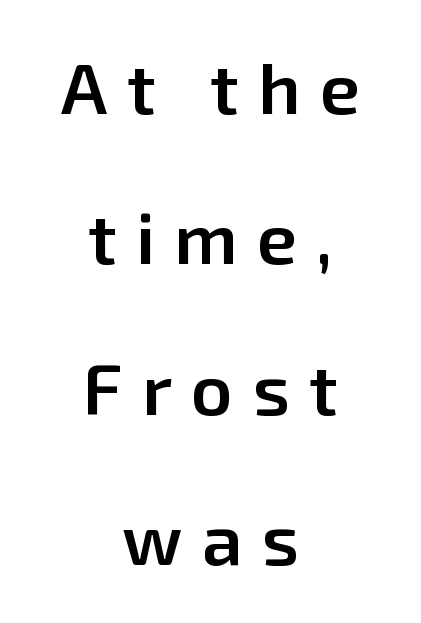
{"serif": "no", "italic": "no", "bold": "semi", "weight": "semibold", "width": "normal", "stroke_contrast": "low", "x_height": "medium", "monospaced": "no", "underline": "no", "align": "center", "line_spacing": "loose", "line_spacing_ratio": 2.09, "letter_spacing": "wide", "letter_spacing_em": 0.27, "glyph_px": 72}
